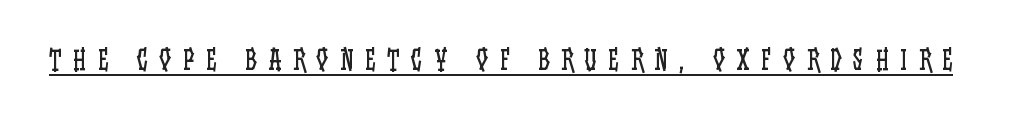
Q: Is the text bold? A: No.
Q: Is the text italic (slanted)? A: No, it is upright.
Q: Is the text underlined? A: Yes.
Q: Is the spacing between letters normal or unusually wide? A: Unusually wide.
